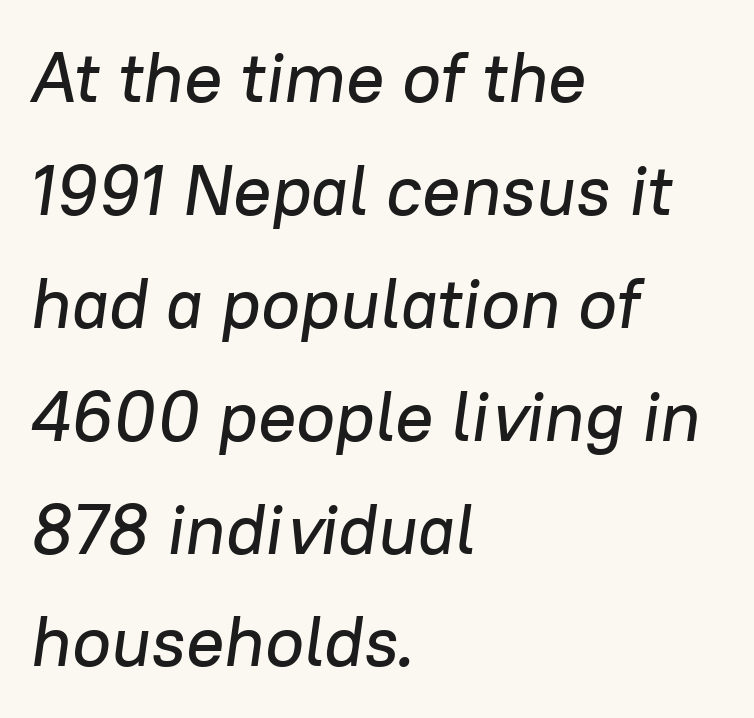
Rows of type keep a routine distance in the vertical direction. Proportional: the letters do not fall into vertical columns. The whole block is typeset with a tilt. Horizontally, the lines are justified to the leading edge only.
